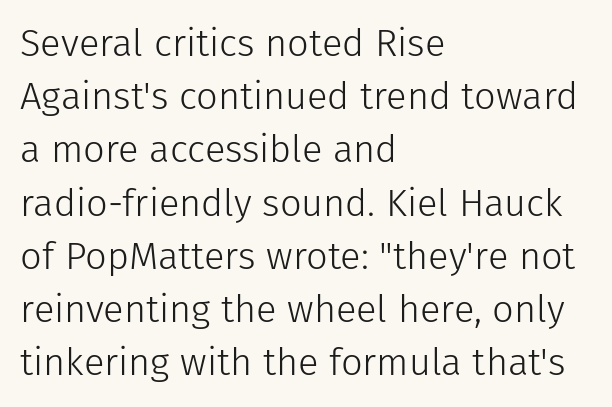
The image shows 38 px light sans-serif type, upright; set left-aligned, normal line spacing (1.4x), normal letter spacing, not underlined; low stroke contrast and a medium x-height.
